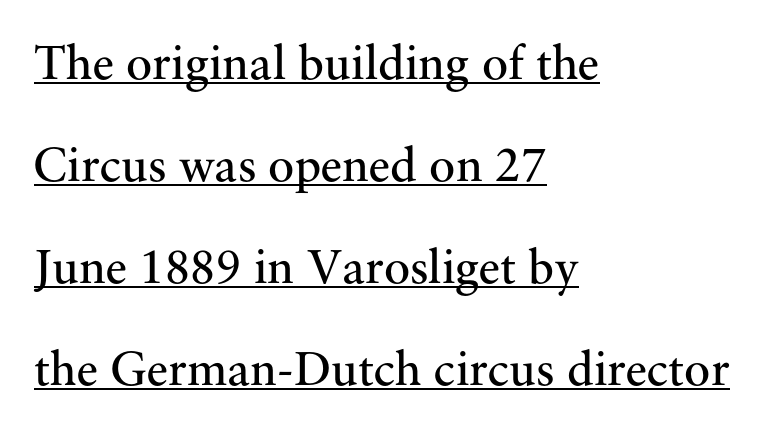
Nothing heavy about these letters — not bold at all. Summary of vertical rhythm: relaxed, with wide interline spacing. Honestly, the letter spacing is just normal — you wouldn't notice it. A student would call this left alignment; a typographer would say flush left, rag right.
